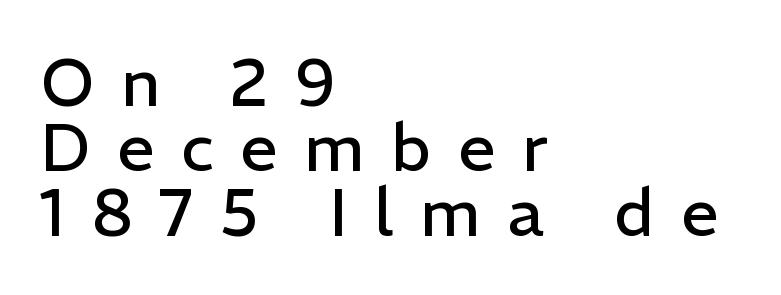
Character widths vary here, with narrow letters taking less room than wide ones. Characters remain perfectly vertical along every line. Vertical spacing — tight. One-word summary of the alignment: left. The horizontal fit of the characters is loose and conspicuously gappy. The foot of each line stays bare and open.
